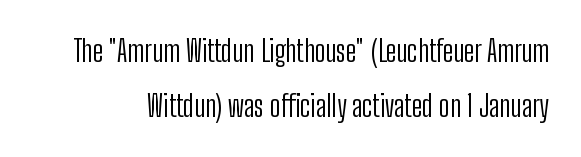
Q: Is the text bold? A: No.
Q: Is the text italic (slanted)? A: No, it is upright.
Q: Is the typeface a serif or a sans-serif typeface? A: Sans-serif.
Q: Is the text underlined? A: No.
Q: Is the spacing between letters normal or unusually wide? A: Normal.
Q: Width (condensed, normal, or wide)? A: Condensed.
Q: Stroke contrast? A: Low.
Q: x-height? A: Medium.
Q: Monospaced? A: No.
